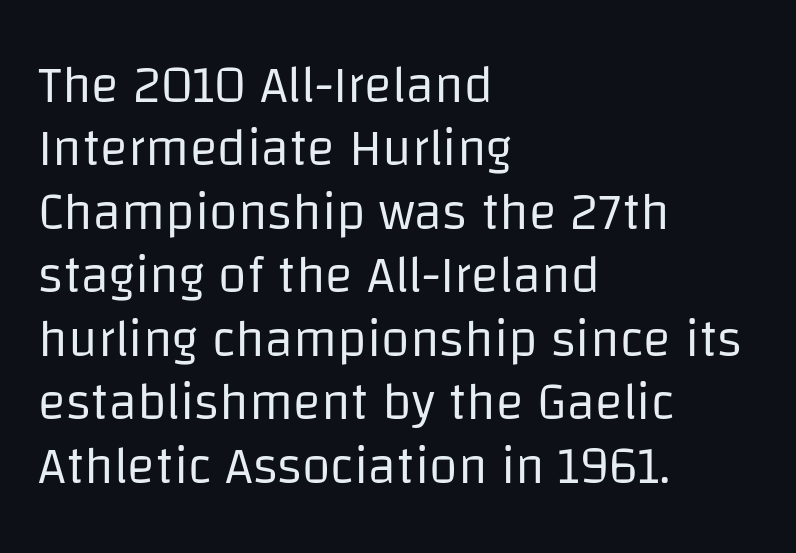
The image shows 52 px regular-weight sans-serif type, upright; set left-aligned, line spacing 1.22x, normal letter spacing, not underlined; low stroke contrast and a large x-height.
